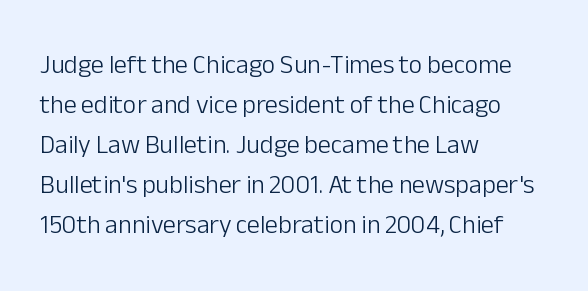
Descender tails drop into unmarked territory. Stroke mass is kept to a normal reading level or below. Default kerning and tracking; the words read as compact shapes. Teacher's note: observe the even left margin — that is flush-left alignment.
